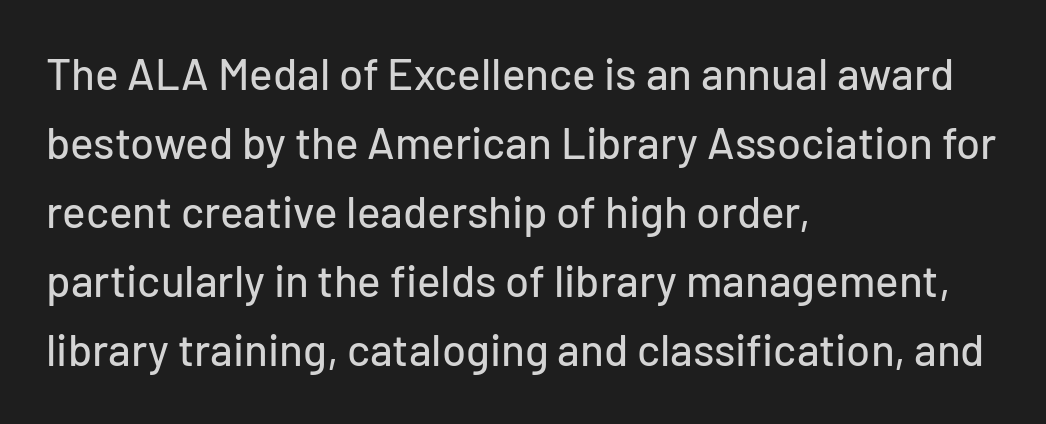
Q: Is the text italic (slanted)? A: No, it is upright.
Q: Is the typeface a serif or a sans-serif typeface? A: Sans-serif.
Q: Is the text underlined? A: No.
Q: How is the paragraph aligned? A: Left-aligned.
Q: Is the spacing between letters normal or unusually wide? A: Normal.
Q: Is the spacing between lines tight, normal or loose? A: Normal.
Q: Width (condensed, normal, or wide)? A: Normal.
Q: Stroke contrast? A: Low.
Q: x-height? A: Medium.
Q: Monospaced? A: No.
